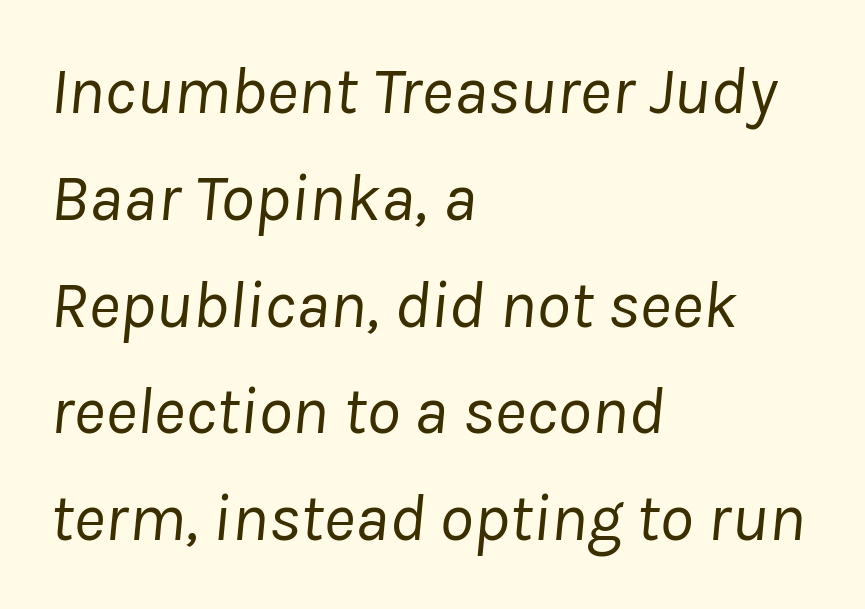
Q: Is the text bold? A: No.
Q: Is the text italic (slanted)? A: Yes, it leans right by about 8 degrees.
Q: Is the text underlined? A: No.
Q: How is the paragraph aligned? A: Left-aligned.
Q: Is the spacing between letters normal or unusually wide? A: Normal.
Q: Is the spacing between lines tight, normal or loose? A: Normal.
Q: Width (condensed, normal, or wide)? A: Normal.
Q: Stroke contrast? A: Low.
Q: x-height? A: Medium.
Q: Monospaced? A: No.
